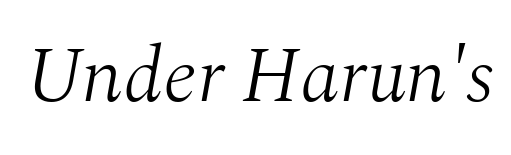
{"serif": "yes", "italic": "yes", "lean": "right", "slant_degrees": 10, "bold": "no", "weight": "light", "width": "normal", "stroke_contrast": "medium", "x_height": "medium", "monospaced": "no", "underline": "no", "letter_spacing": "normal", "letter_spacing_em": 0.0, "glyph_px": 79}
